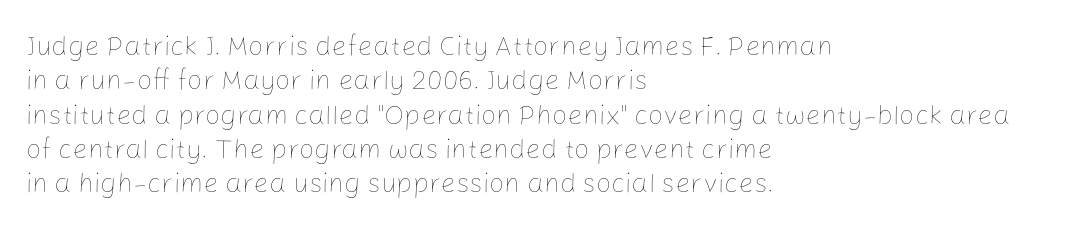
{"italic": "no", "bold": "no", "underline": "no", "align": "left", "line_spacing": "normal", "line_spacing_ratio": 1.27, "letter_spacing": "normal", "letter_spacing_em": 0.0, "glyph_px": 27}
